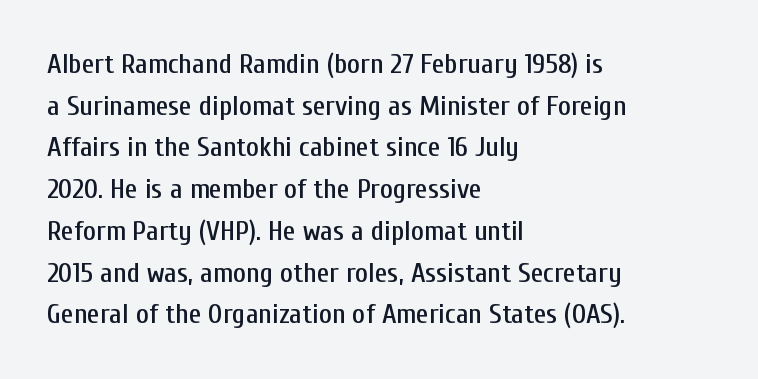
The letters stand straight up with perfectly vertical stems. The glyphs are unaccompanied by any horizontal stroke below them. The passage shown is typeset with a sans-serif family. What's the leading like? Ordinary, nothing unusual. Do the characters align in a grid? No, the font is proportional.
